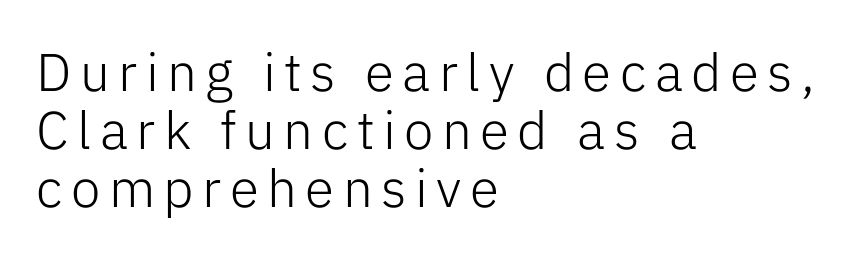
Rendered with straight, roman letterforms. How would I describe the line gaps? Narrow and economical. Stem width sits at or under what a default text font uses. The designer went with a sans here, leaving each stem footless.
